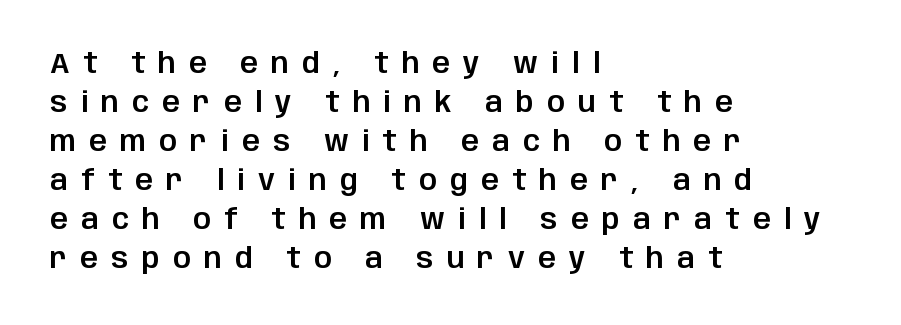
The image shows 28 px sans-serif type, upright; set left-aligned, normal line spacing (1.39x), unusually wide letter spacing (+0.47 em), not underlined; low stroke contrast and a large x-height.
